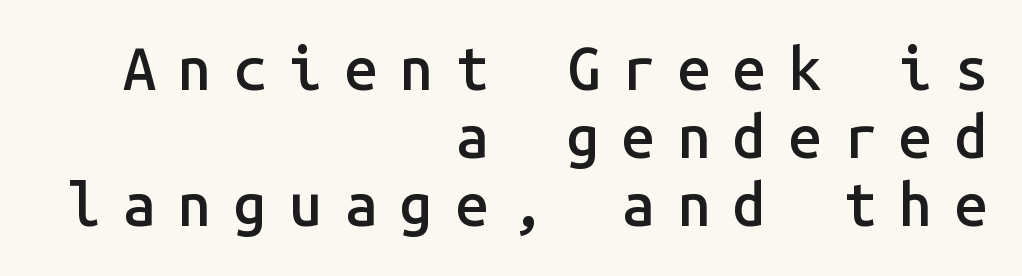
{"serif": "no", "italic": "no", "bold": "semi", "weight": "semibold", "width": "normal", "stroke_contrast": "low", "x_height": "medium", "monospaced": "yes", "underline": "no", "align": "right", "line_spacing": "tight", "line_spacing_ratio": 1.15, "letter_spacing": "wide", "letter_spacing_em": 0.38, "glyph_px": 59}
